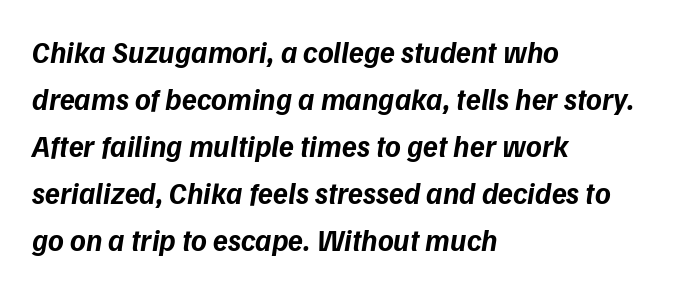
The image shows 30 px bold type, italic (leaning right); set left-aligned, normal line spacing (1.57x), normal letter spacing, not underlined; low stroke contrast and a medium x-height.
